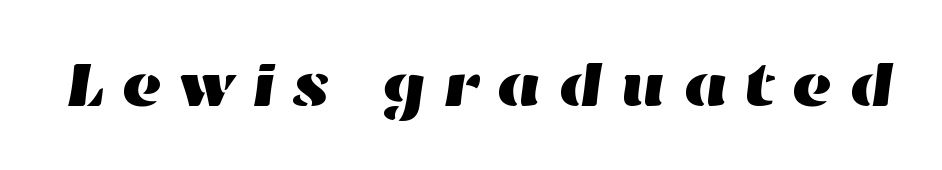
Q: Is the text underlined? A: No.
Q: Is the spacing between letters normal or unusually wide? A: Unusually wide.
Q: Width (condensed, normal, or wide)? A: Wide.
Q: Stroke contrast? A: High.
Q: x-height? A: Medium.
Q: Monospaced? A: No.
